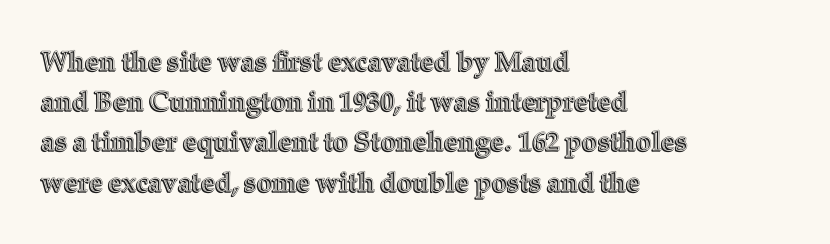
{"italic": "no", "underline": "no", "align": "left", "line_spacing": "normal", "line_spacing_ratio": 1.49, "letter_spacing": "normal", "letter_spacing_em": 0.0, "glyph_px": 27}
